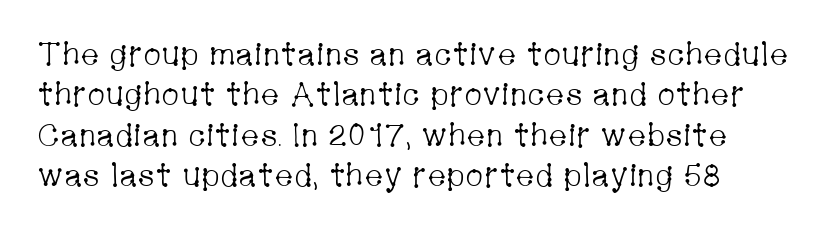
Classification — serif. Students, observe: this is what conventionally led text looks like. A quiet, ordinary-to-light weight characterises the typeface. Default kerning and tracking; the words read as compact shapes. The strip under each line holds only bare page.
